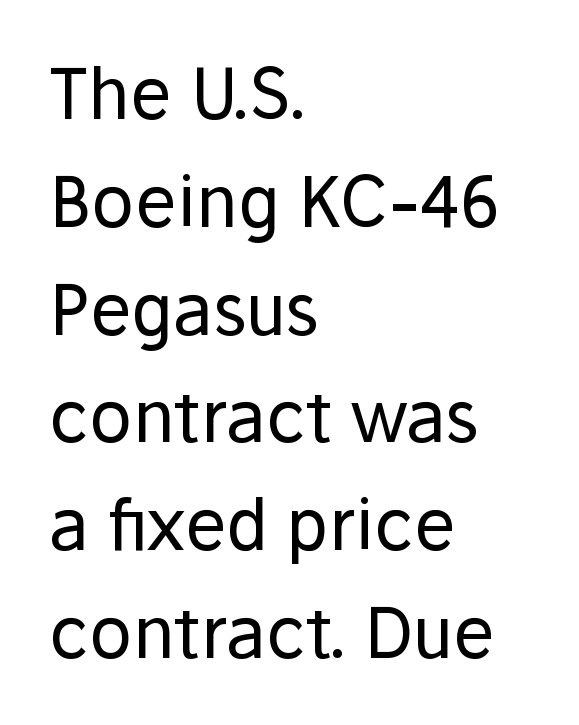
{"serif": "no", "italic": "no", "bold": "no", "weight": "regular", "width": "normal", "stroke_contrast": "low", "x_height": "medium", "monospaced": "no", "underline": "no", "align": "left", "line_spacing": "normal", "line_spacing_ratio": 1.54, "letter_spacing": "normal", "letter_spacing_em": 0.0, "glyph_px": 70}
